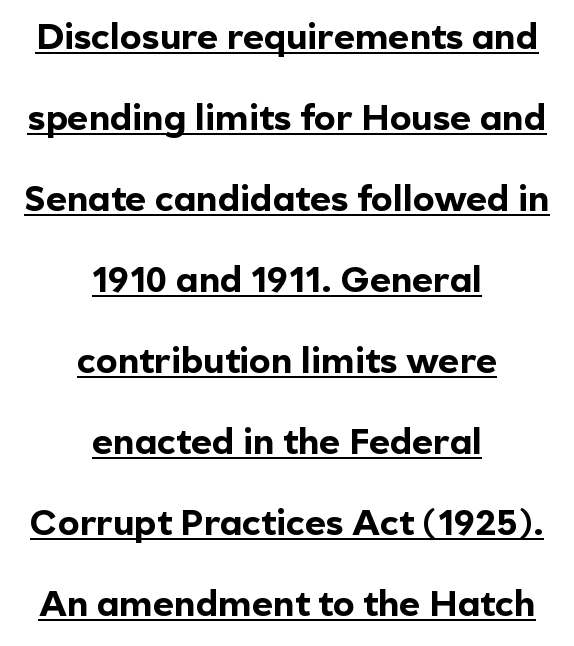
The line texture is even and compact thanks to regular tracking. These lines are rendered in a variable-pitch font. Honestly, the rows look like they've been pulled way apart. Every row of glyphs is offset so its center matches the block's center.
